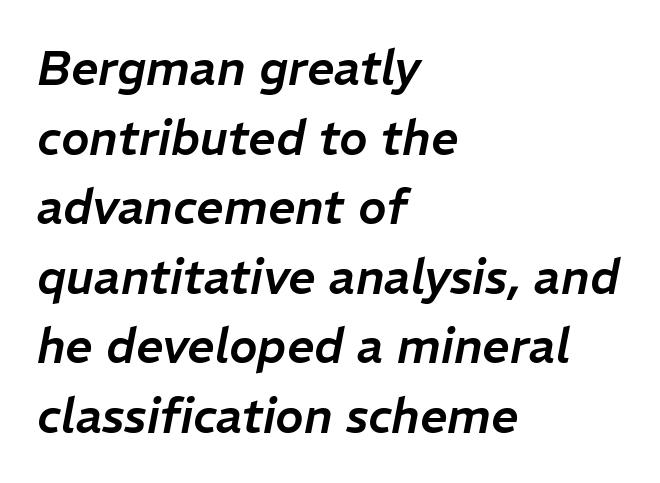
Q: Is the text italic (slanted)? A: Yes, it leans right by about 11 degrees.
Q: Is the text underlined? A: No.
Q: How is the paragraph aligned? A: Left-aligned.
Q: Is the spacing between letters normal or unusually wide? A: Normal.
Q: Is the spacing between lines tight, normal or loose? A: Normal.
Q: Width (condensed, normal, or wide)? A: Normal.
Q: Stroke contrast? A: Low.
Q: x-height? A: Medium.
Q: Monospaced? A: No.
